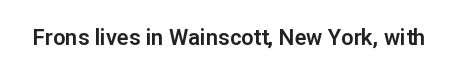
Q: Is the text italic (slanted)? A: No, it is upright.
Q: Is the text underlined? A: No.
Q: Is the spacing between letters normal or unusually wide? A: Normal.
